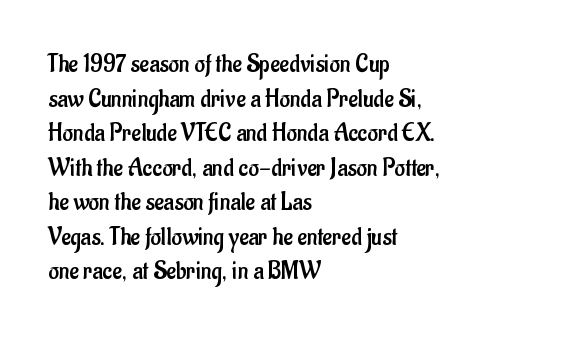
The image shows 26 px text type, upright; set left-aligned, normal line spacing (1.33x), normal letter spacing, not underlined.
